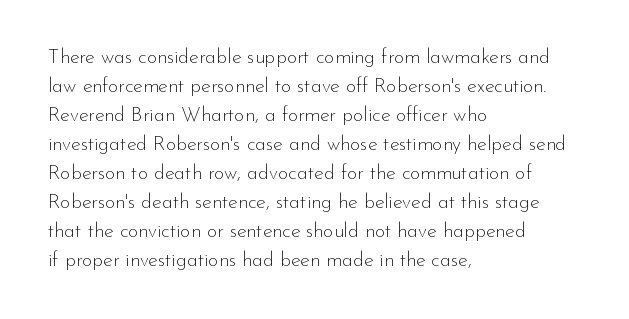
Q: Is the text bold? A: No.
Q: Is the text italic (slanted)? A: No, it is upright.
Q: Is the text underlined? A: No.
Q: How is the paragraph aligned? A: Left-aligned.
Q: Is the spacing between letters normal or unusually wide? A: Normal.
Q: Is the spacing between lines tight, normal or loose? A: Normal.
